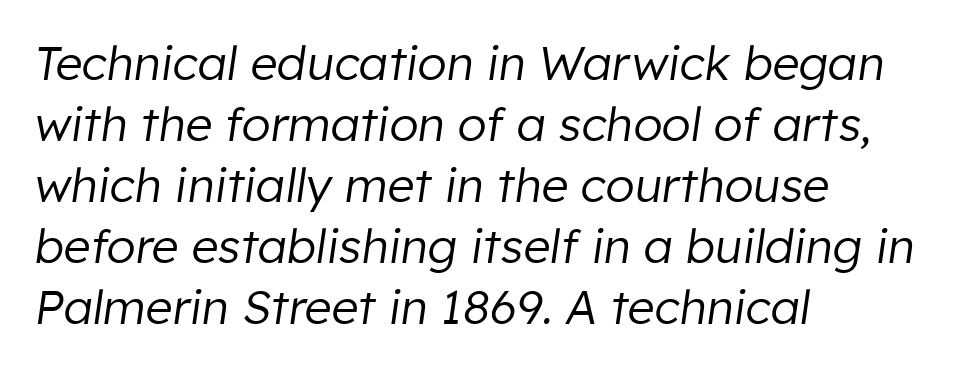
The image shows 47 px regular-weight type, italic (leaning right); set left-aligned, normal line spacing (1.3x), normal letter spacing, not underlined; low stroke contrast and a medium x-height.
